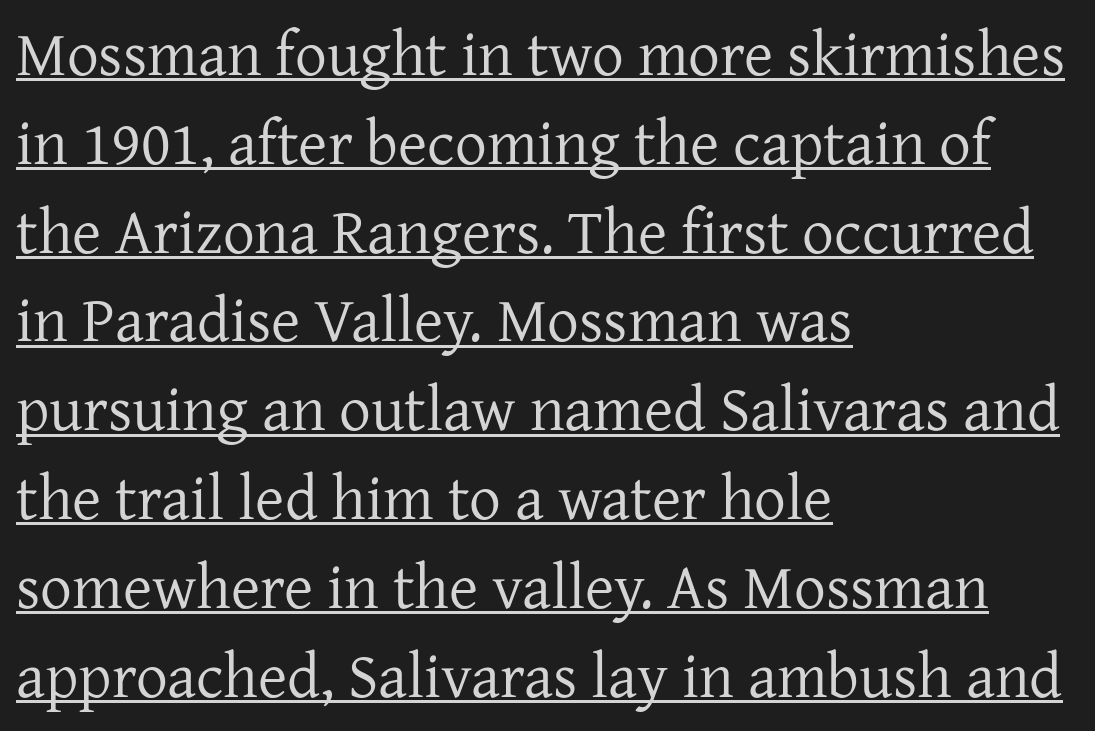
Nobody touched the tracking dial on this one. The lettering stays uniformly vertical, giving the passage a roman look. Caption: multi-line text, flush left, ragged right. On a weight scale, this lands at 450 or below.
